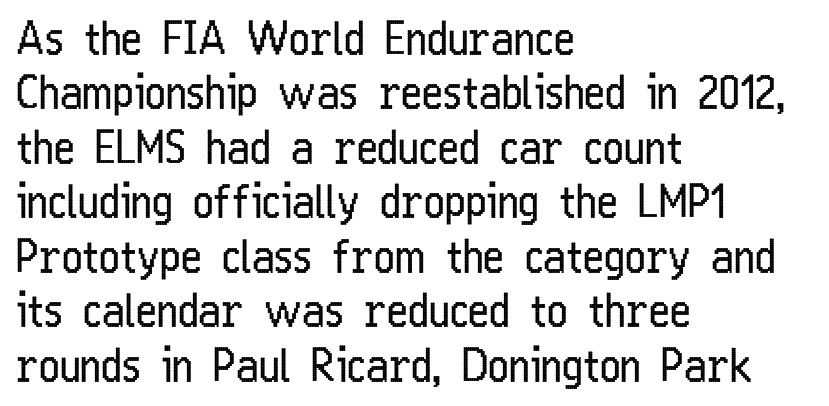
If you drew a ruler down the left edge, every line would touch it. Observe the ordinary spacing: letters are neighbours, not strangers. Is this a heavy cut? Hardly; it is regular or lighter. Does the lettering tilt? It doesn't — this is upright. This rendering employs a face without finishing strokes, i.e., a sans-serif.
